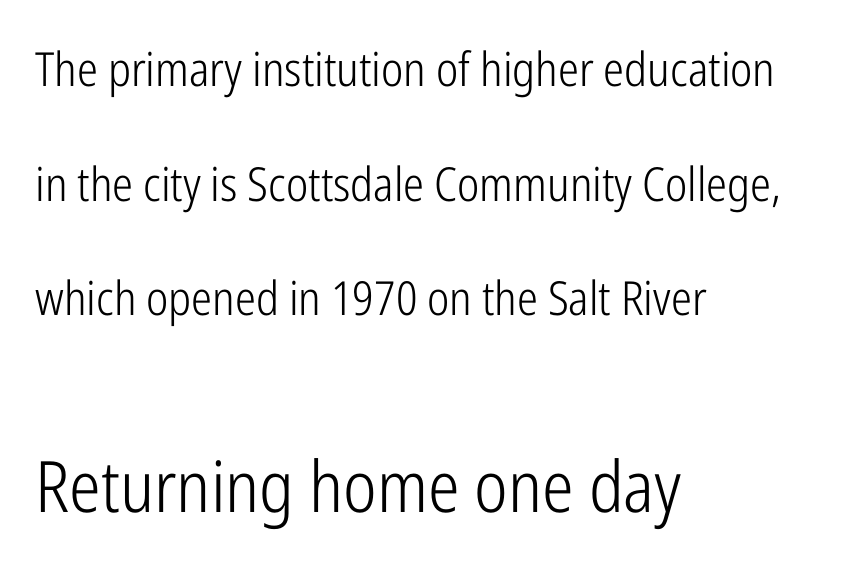
{"serif": "no", "italic": "no", "bold": "no", "weight": "light", "width": "condensed", "stroke_contrast": "low", "x_height": "medium", "monospaced": "no", "underline": "no", "align": "left", "line_spacing": "loose", "line_spacing_ratio": 2.44, "letter_spacing": "normal", "letter_spacing_em": 0.0, "larger_block": "second", "size_ratio": 1.51, "glyph_px": 71}
